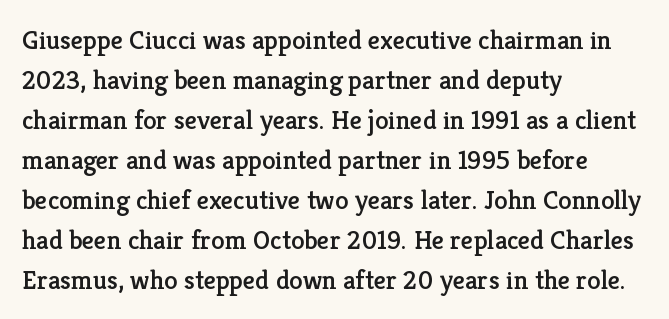
Regular leading. The zone under the glyphs is completely vacant. Italic? Not at all — the glyphs are vertical. A typesetter would call this zero additional tracking. Leftover space on each line is placed entirely after the last word.
